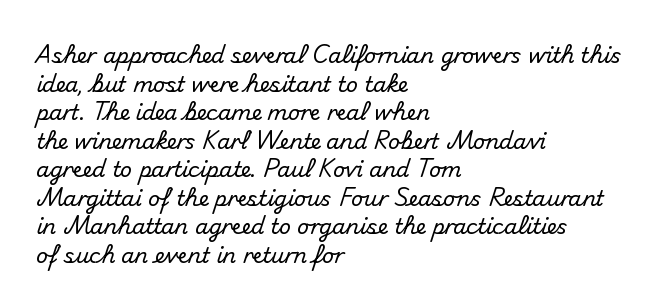
Q: Is the text italic (slanted)? A: Yes.
Q: Is the text underlined? A: No.
Q: How is the paragraph aligned? A: Left-aligned.
Q: Is the spacing between letters normal or unusually wide? A: Normal.
Q: Is the spacing between lines tight, normal or loose? A: Normal.
